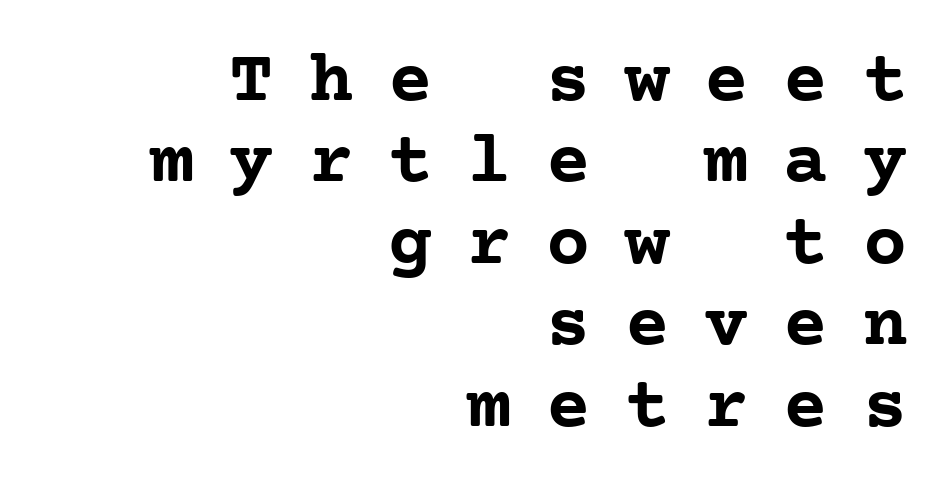
{"serif": "yes", "italic": "no", "bold": "yes", "weight": "semibold", "width": "normal", "stroke_contrast": "low", "x_height": "medium", "underline": "no", "align": "right", "line_spacing": "tight", "line_spacing_ratio": 1.1, "letter_spacing": "wide", "letter_spacing_em": 0.47, "glyph_px": 74}
